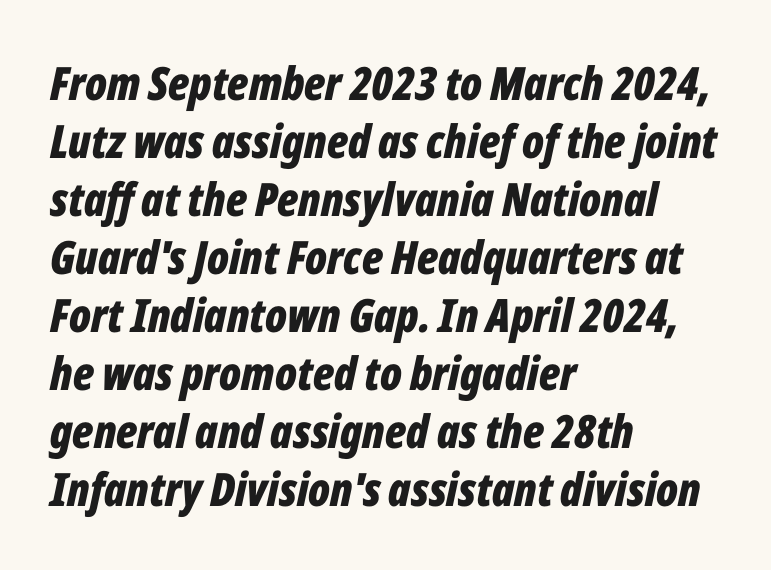
The image shows 46 px bold, condensed type, italic (leaning right); set left-aligned, normal line spacing (1.26x), normal letter spacing, not underlined; low stroke contrast and a medium x-height.
